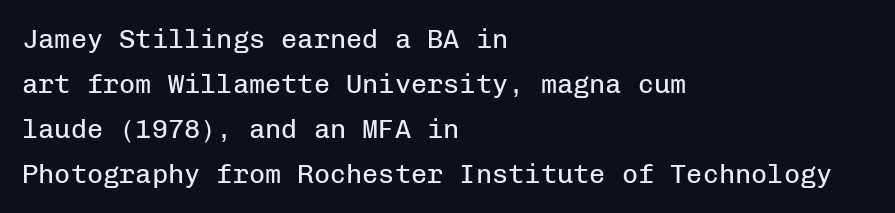
The image shows 27 px text type, upright; set left-aligned, normal line spacing (1.67x), normal letter spacing, not underlined.
